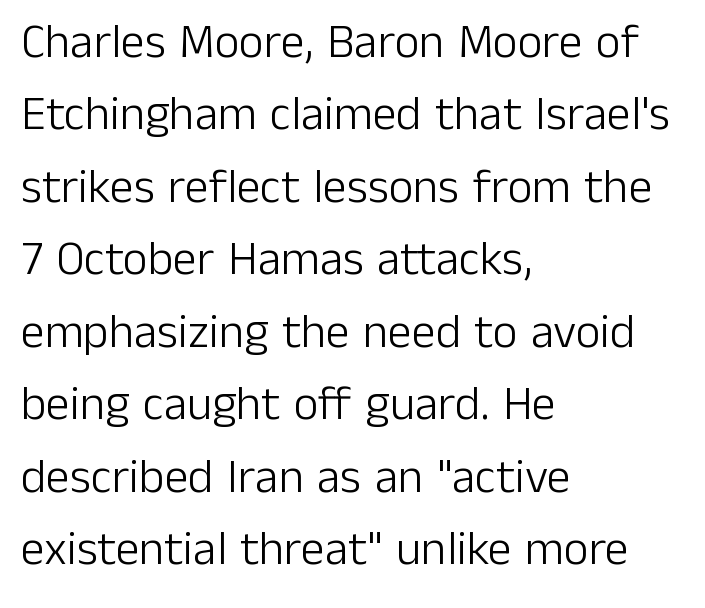
Baseline-to-baseline distance is the conventional proportion of letter height. Notice how the passage keeps a crisp vertical edge on the left only. You can tell it's not italic because the verticals are truly vertical. The face used here is proportionally spaced, like ordinary book or web type. The space directly below the letters is spotless. The typeface has the unassuming heft of standard copy or less.
